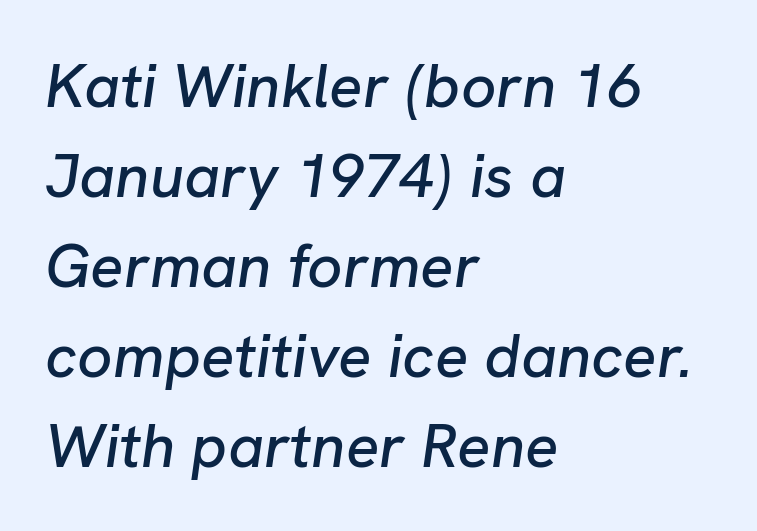
Q: Is the text italic (slanted)? A: Yes, it leans right by about 8 degrees.
Q: Is the text underlined? A: No.
Q: How is the paragraph aligned? A: Left-aligned.
Q: Is the spacing between letters normal or unusually wide? A: Normal.
Q: Is the spacing between lines tight, normal or loose? A: Normal.
Q: Width (condensed, normal, or wide)? A: Normal.
Q: Stroke contrast? A: Low.
Q: x-height? A: Medium.
Q: Monospaced? A: No.
